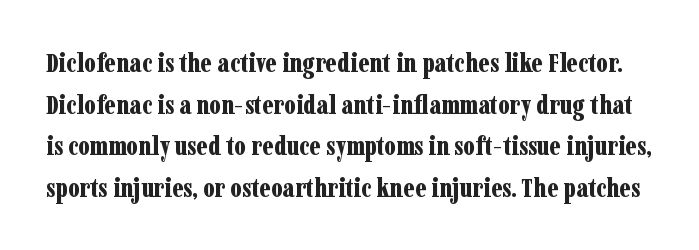
Q: Is the text bold? A: Yes.
Q: Is the text italic (slanted)? A: No, it is upright.
Q: Is the text underlined? A: No.
Q: Is the spacing between letters normal or unusually wide? A: Normal.
Q: Is the spacing between lines tight, normal or loose? A: Normal.
